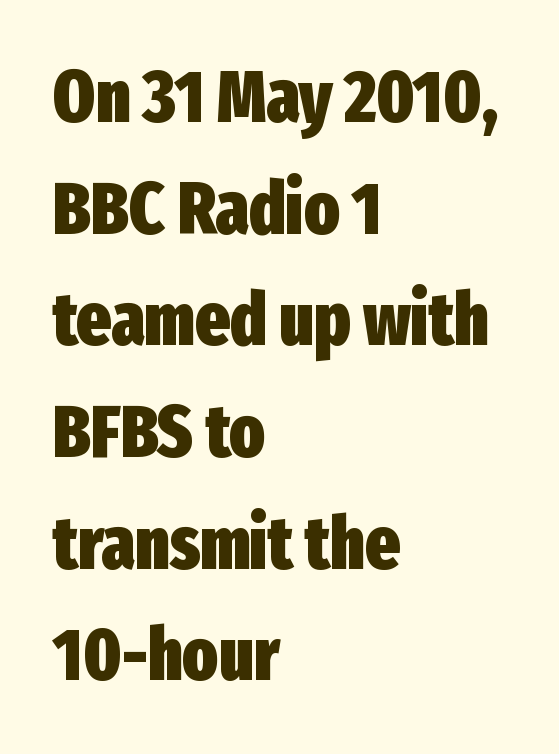
The image shows 73 px heavy, condensed sans-serif type, upright; set left-aligned, normal line spacing (1.53x), normal letter spacing, not underlined; low stroke contrast and a medium x-height.
